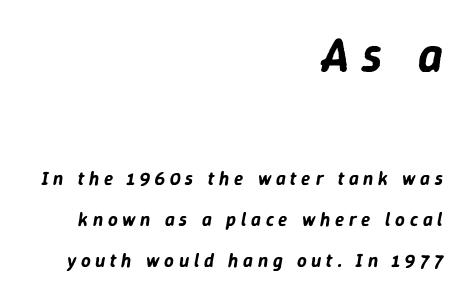
The image shows 48 px text type, italic (leaning right); set right-aligned, loose line spacing (2.17x), unusually wide letter spacing (+0.25 em), not underlined; the first (top) block is 2.53x larger; low stroke contrast and a medium x-height.
